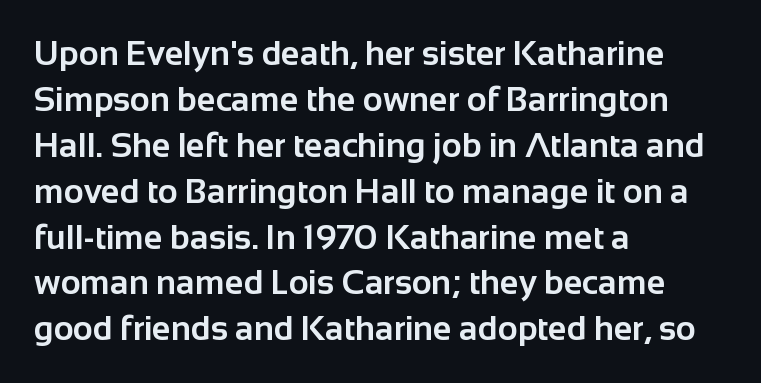
The font family rendered here belongs to the sans-serif group. Rendered with straight, roman letterforms. The face used here is proportionally spaced, like ordinary book or web type. If you measured baseline to baseline, you'd find a middling distance. Underline: absent. Every letter is thick-stroked: bold, no question.
